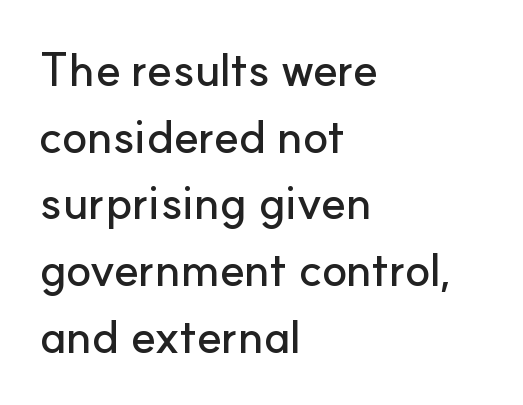
The image shows 47 px sans-serif type, upright; set left-aligned, normal line spacing (1.42x), normal letter spacing, not underlined; low stroke contrast and a small x-height.
